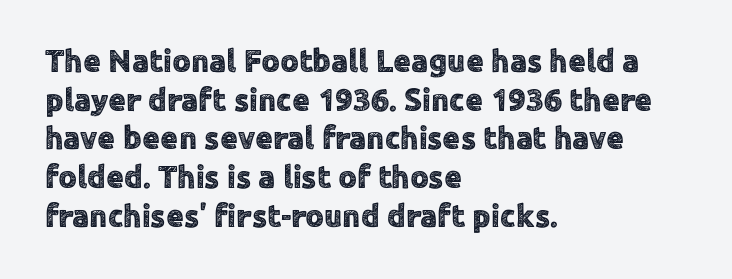
The image shows 32 px sans-serif type, upright; set left-aligned, line spacing 1.21x, normal letter spacing, not underlined; a medium x-height.
